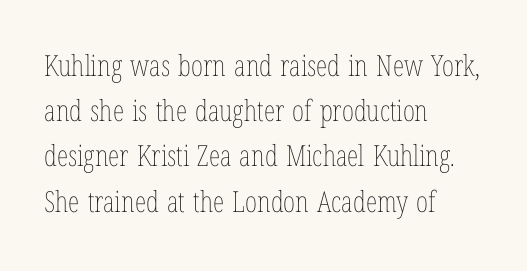
The image shows 29 px thin, condensed type, upright; set left-aligned, normal line spacing (1.56x), normal letter spacing, not underlined; low stroke contrast and a medium x-height.
